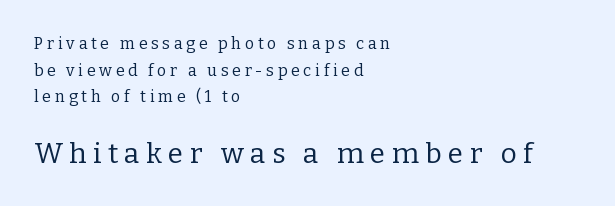
Observe the serifs anchoring each vertical stroke in this sample. Horizontal bands of white between lines are of average thickness. Each letter keeps its own natural width here, so spacing adapts to shape. The gaps between neighbouring characters are conspicuously large. Weight class: somewhere from thin through regular.
